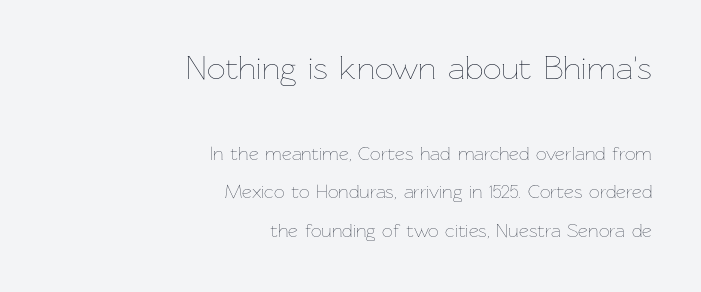
Regarding leading, the lines here are spaced well apart. You could not count columns in this text — the font is proportionally spaced. Caption: multi-line text, flush right, ragged left. The strip under each line holds only bare page. Heaviness? Minimal to ordinary, like unemphasized prose.
